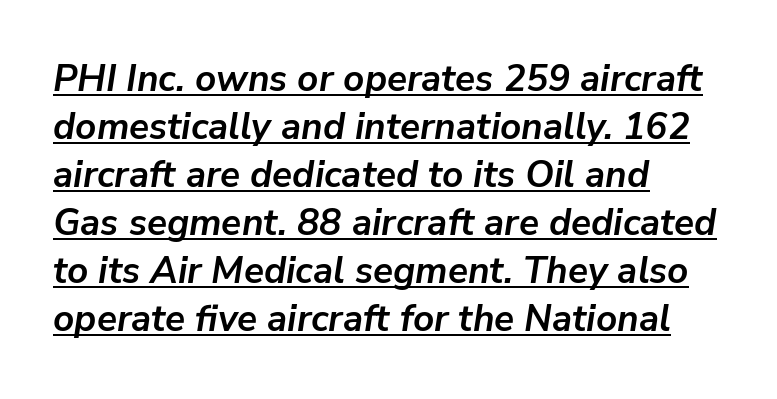
Q: Is the text bold? A: Yes.
Q: Is the text italic (slanted)? A: Yes, it leans right by about 9 degrees.
Q: Is the text underlined? A: Yes.
Q: How is the paragraph aligned? A: Left-aligned.
Q: Is the spacing between letters normal or unusually wide? A: Normal.
Q: Is the spacing between lines tight, normal or loose? A: Normal.
Q: Width (condensed, normal, or wide)? A: Normal.
Q: Stroke contrast? A: Low.
Q: x-height? A: Medium.
Q: Monospaced? A: No.
